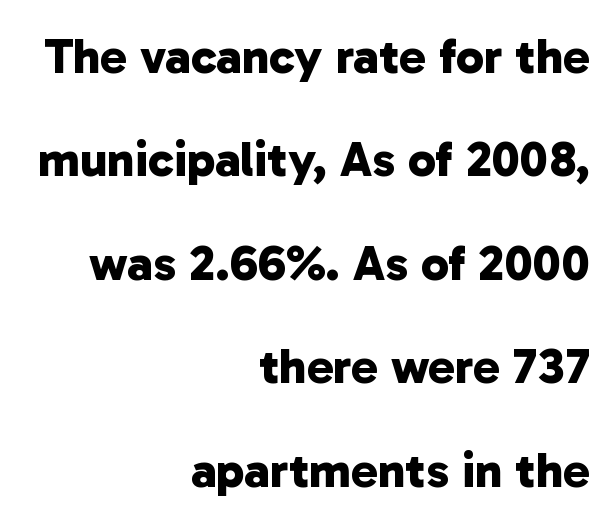
The image shows 50 px bold sans-serif type; set right-aligned, loose line spacing (2.07x), normal letter spacing, not underlined; low stroke contrast and a medium x-height.
